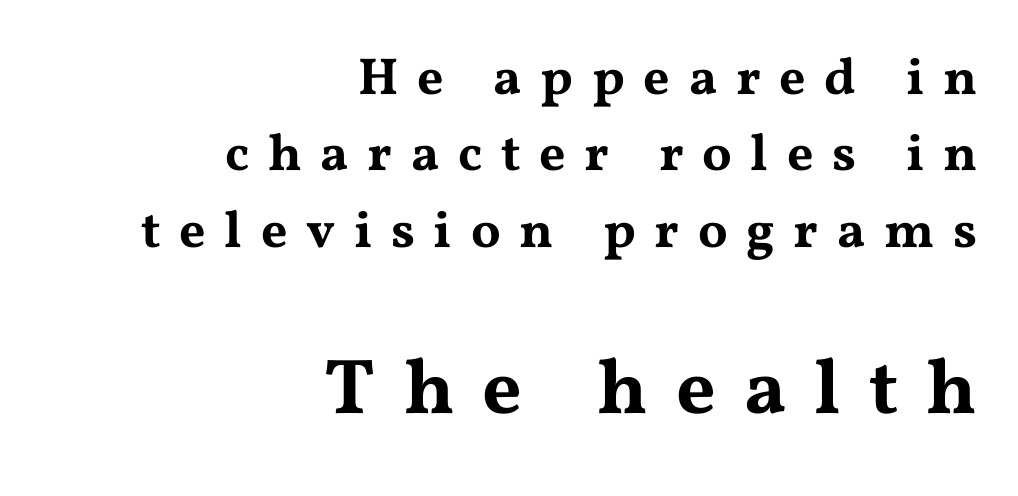
Q: Is the text italic (slanted)? A: No, it is upright.
Q: Is the typeface a serif or a sans-serif typeface? A: Serif.
Q: Is the text underlined? A: No.
Q: How is the paragraph aligned? A: Right-aligned.
Q: Is the spacing between letters normal or unusually wide? A: Unusually wide.
Q: Is the spacing between lines tight, normal or loose? A: Normal.
Q: Which block of text is set in a larger size, the first (top) or the second (bottom)? A: The second (bottom) one.
Q: Width (condensed, normal, or wide)? A: Wide.
Q: Stroke contrast? A: Medium.
Q: x-height? A: Medium.
Q: Monospaced? A: No.
